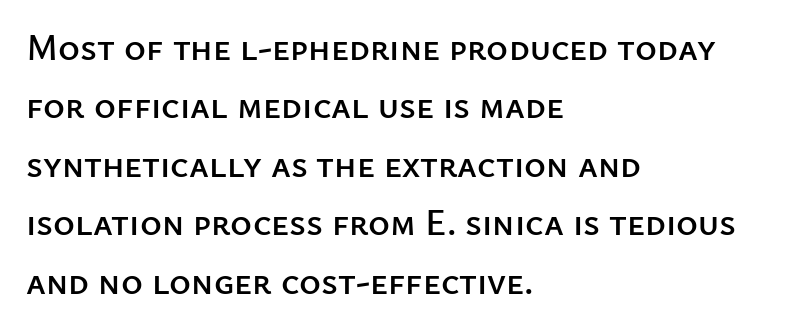
Q: Is the text italic (slanted)? A: No, it is upright.
Q: Is the typeface a serif or a sans-serif typeface? A: Sans-serif.
Q: Is the text underlined? A: No.
Q: How is the paragraph aligned? A: Left-aligned.
Q: Is the spacing between letters normal or unusually wide? A: Normal.
Q: Is the spacing between lines tight, normal or loose? A: Normal.
Q: Width (condensed, normal, or wide)? A: Normal.
Q: Stroke contrast? A: Low.
Q: x-height? A: Medium.
Q: Monospaced? A: No.
